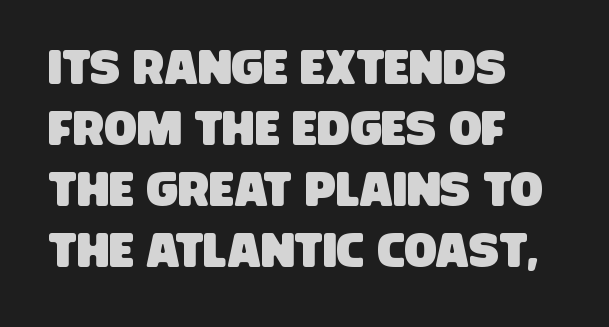
The image shows 48 px condensed sans-serif type; set left-aligned, normal line spacing (1.27x), normal letter spacing, not underlined; low stroke contrast and a large x-height.
